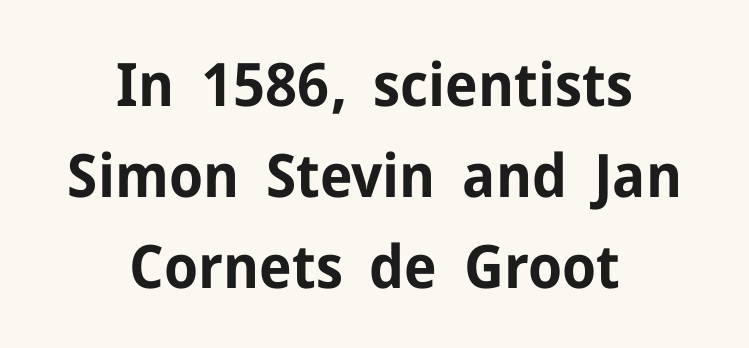
Q: Is the text bold? A: Yes.
Q: Is the text italic (slanted)? A: No, it is upright.
Q: Is the typeface a serif or a sans-serif typeface? A: Sans-serif.
Q: Is the text underlined? A: No.
Q: How is the paragraph aligned? A: Centered.
Q: Is the spacing between letters normal or unusually wide? A: Normal.
Q: Is the spacing between lines tight, normal or loose? A: Normal.
Q: Width (condensed, normal, or wide)? A: Normal.
Q: Stroke contrast? A: Low.
Q: x-height? A: Medium.
Q: Monospaced? A: No.
